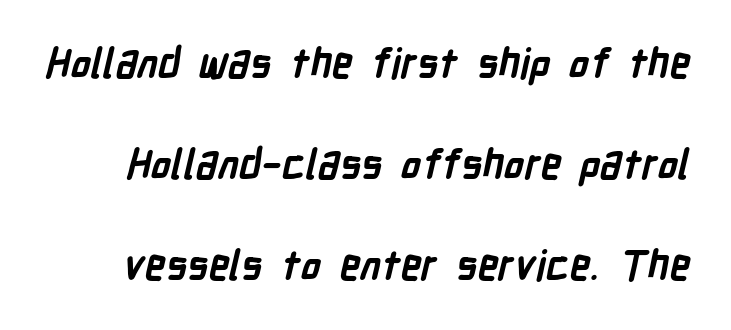
Q: Is the text bold? A: Yes.
Q: Is the typeface a serif or a sans-serif typeface? A: Sans-serif.
Q: Is the text underlined? A: No.
Q: Is the spacing between letters normal or unusually wide? A: Normal.
Q: Is the spacing between lines tight, normal or loose? A: Loose.
Q: Width (condensed, normal, or wide)? A: Condensed.
Q: Stroke contrast? A: Low.
Q: x-height? A: Medium.
Q: Monospaced? A: No.
